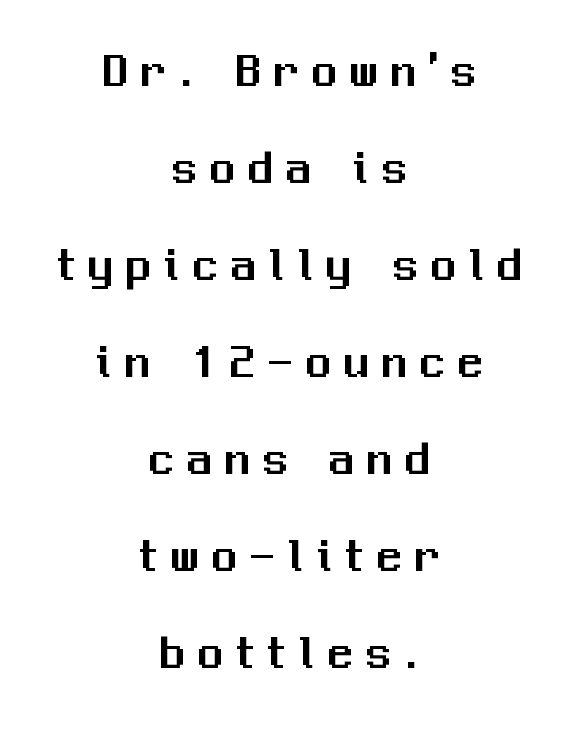
Vertical strokes here are truly vertical. Each new line begins a long way beneath the previous one. Looks like regular typesetting: each glyph gets only the width it needs. Loose tracking; the words dissolve into strings of separated letters. Honestly, there is no underline to notice here at all. Is the block centered? Yes — each line is placed symmetrically about the middle.
